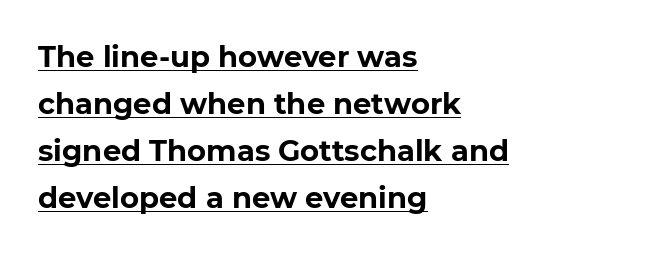
{"serif": "no", "italic": "no", "bold": "yes", "weight": "bold", "width": "normal", "stroke_contrast": "low", "x_height": "medium", "monospaced": "no", "underline": "yes", "align": "left", "line_spacing": "normal", "line_spacing_ratio": 1.62, "letter_spacing": "normal", "letter_spacing_em": 0.0, "glyph_px": 29}
